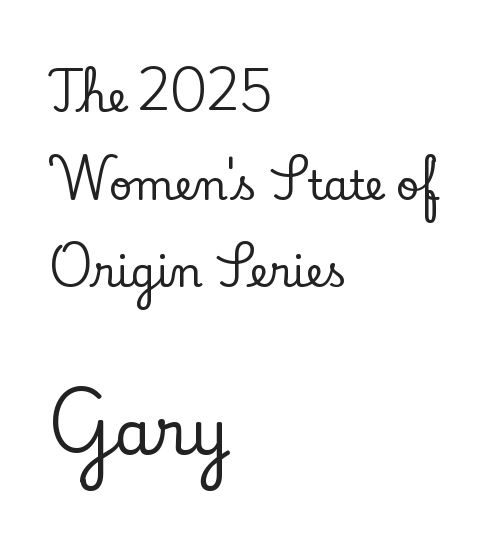
Q: Is the text italic (slanted)? A: No, it is upright.
Q: Is the typeface a serif or a sans-serif typeface? A: Serif.
Q: Is the text underlined? A: No.
Q: How is the paragraph aligned? A: Left-aligned.
Q: Is the spacing between letters normal or unusually wide? A: Normal.
Q: Is the spacing between lines tight, normal or loose? A: Loose.
Q: Which block of text is set in a larger size, the first (top) or the second (bottom)? A: The second (bottom) one.
Q: Width (condensed, normal, or wide)? A: Normal.
Q: Stroke contrast? A: Low.
Q: x-height? A: Small.
Q: Monospaced? A: No.
